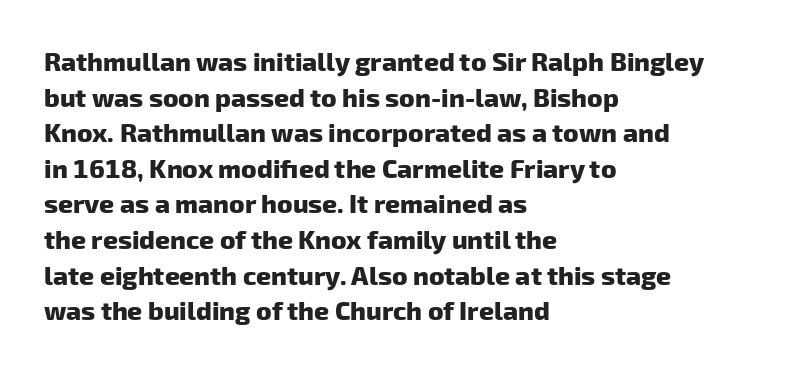
The face used here is rendered with its standard letterfit. The paragraph shown leans on its left margin. In terms of leading, this rendering sits right in the middle. The glyphs are unaccompanied by any horizontal stroke below them.
